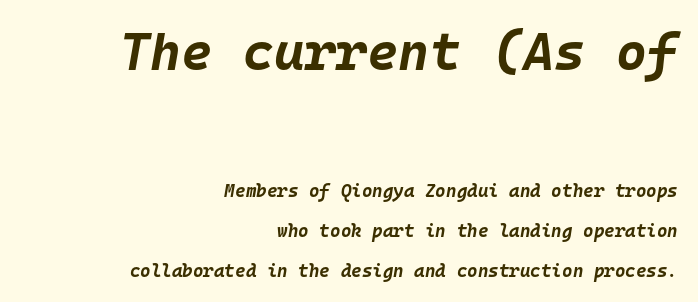
{"italic": "yes", "lean": "right", "slant_degrees": 10, "bold": "yes", "weight": "bold", "width": "normal", "stroke_contrast": "low", "x_height": "large", "monospaced": "yes", "underline": "no", "align": "right", "line_spacing": "loose", "line_spacing_ratio": 2.22, "letter_spacing": "normal", "letter_spacing_em": 0.0, "larger_block": "first", "size_ratio": 2.94, "glyph_px": 53}
